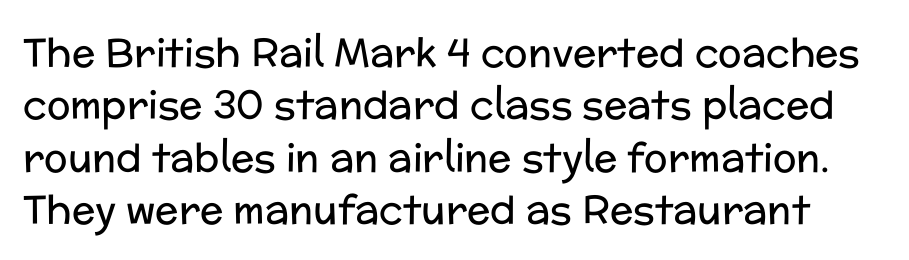
{"serif": "no", "italic": "no", "bold": "no", "weight": "regular", "width": "normal", "stroke_contrast": "low", "x_height": "medium", "monospaced": "no", "underline": "no", "line_spacing": "normal", "line_spacing_ratio": 1.34, "letter_spacing": "normal", "letter_spacing_em": 0.0, "glyph_px": 39}
